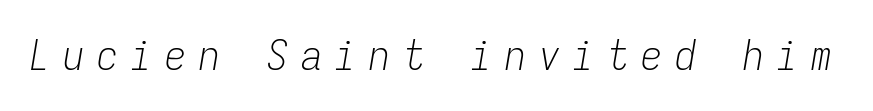
Q: Is the text bold? A: No.
Q: Is the text italic (slanted)? A: Yes, it leans right by about 9 degrees.
Q: Is the text underlined? A: No.
Q: Is the spacing between letters normal or unusually wide? A: Unusually wide.
Q: Width (condensed, normal, or wide)? A: Condensed.
Q: Stroke contrast? A: Low.
Q: x-height? A: Medium.
Q: Monospaced? A: Yes.
